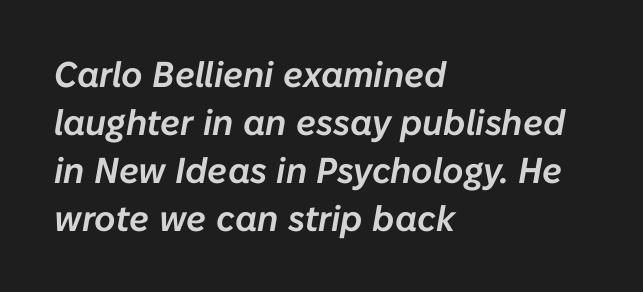
No extra tracking has been applied to these lines. The letters advance in unequal steps, a hallmark of proportional type. Horizontally, the lines are justified to the leading edge only. Is the type slanted? Yes — the strokes lean at a clear angle. Plain, unruled lines of type. The block of text has a typical density, with ordinary space between rows.
